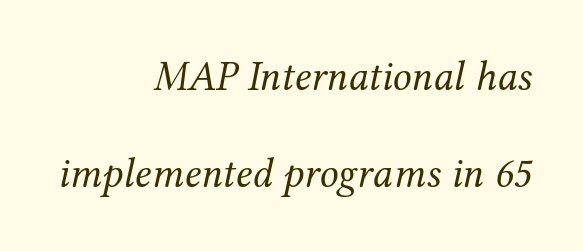
Q: Is the text bold? A: No.
Q: Is the text italic (slanted)? A: Yes, it leans right by about 12 degrees.
Q: Is the typeface a serif or a sans-serif typeface? A: Serif.
Q: Is the text underlined? A: No.
Q: How is the paragraph aligned? A: Right-aligned.
Q: Is the spacing between letters normal or unusually wide? A: Normal.
Q: Is the spacing between lines tight, normal or loose? A: Loose.
Q: Width (condensed, normal, or wide)? A: Normal.
Q: Stroke contrast? A: Medium.
Q: x-height? A: Medium.
Q: Monospaced? A: No.
